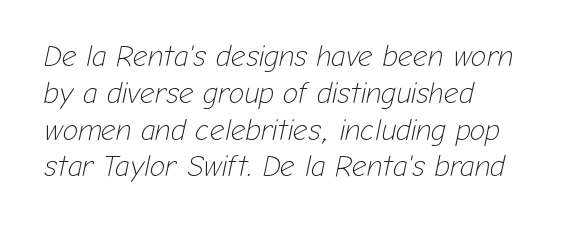
The image shows 29 px light type, italic (leaning right); set left-aligned, normal line spacing (1.27x), normal letter spacing, not underlined; low stroke contrast and a medium x-height.
